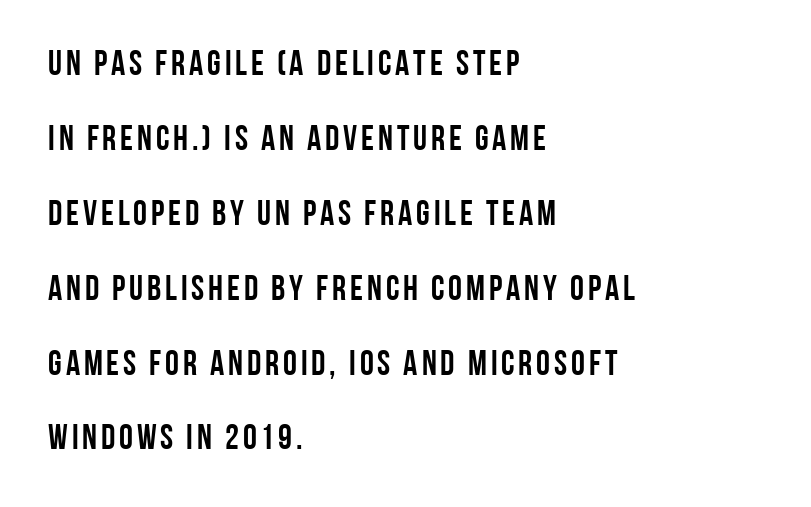
The image shows 35 px condensed sans-serif type, upright; set left-aligned, loose line spacing (2.14x), not underlined; low stroke contrast and a large x-height.
